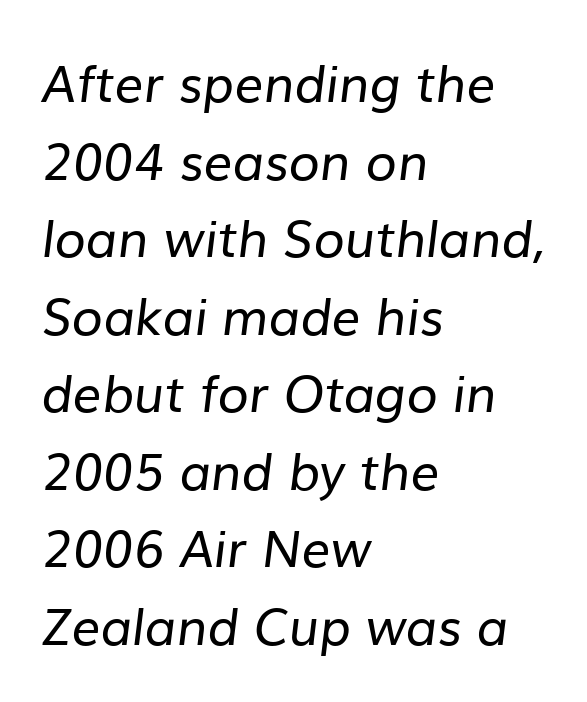
The space beneath each line is pristine and unruled. These glyphs show unthickened strokes, regular width or finer. Glyph-to-glyph distance matches everyday printed text. The face used here is a sans, in the tradition of grotesques and geometrics. Proportional: the letters do not fall into vertical columns.
